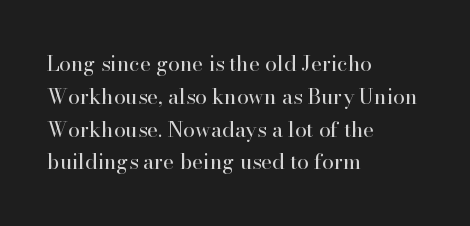
{"italic": "no", "bold": "no", "underline": "no", "align": "left", "line_spacing": "normal", "line_spacing_ratio": 1.56, "letter_spacing": "normal", "letter_spacing_em": 0.0, "glyph_px": 21}
